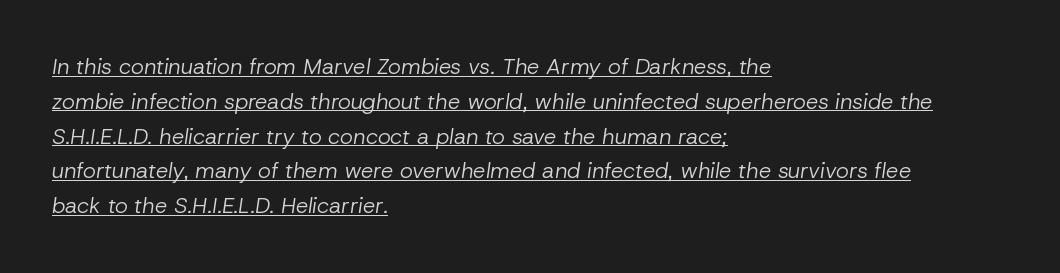
Q: Is the text bold? A: No.
Q: Is the text italic (slanted)? A: Yes, it leans right by about 8 degrees.
Q: Is the text underlined? A: Yes.
Q: How is the paragraph aligned? A: Left-aligned.
Q: Is the spacing between letters normal or unusually wide? A: Normal.
Q: Is the spacing between lines tight, normal or loose? A: Normal.
